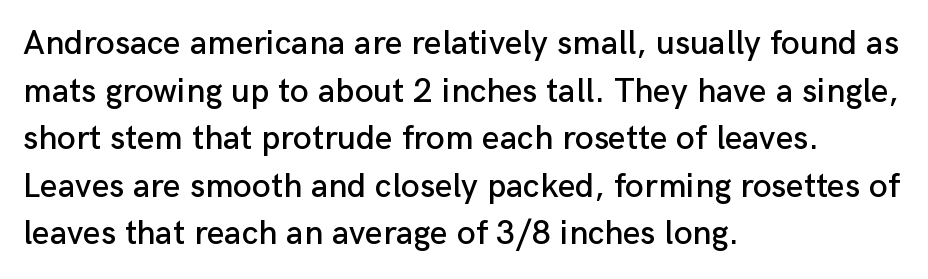
{"serif": "no", "italic": "no", "width": "normal", "stroke_contrast": "low", "x_height": "medium", "monospaced": "no", "underline": "no", "align": "left", "line_spacing": "normal", "line_spacing_ratio": 1.4, "letter_spacing": "normal", "letter_spacing_em": 0.0, "glyph_px": 34}
